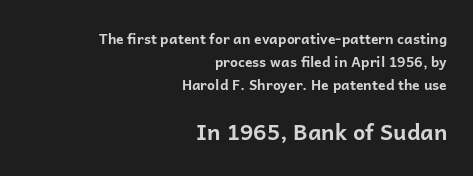
The image shows 22 px bold type, upright; set right-aligned, normal line spacing (1.66x), normal letter spacing, not underlined; the second (bottom) block is 1.57x larger.
